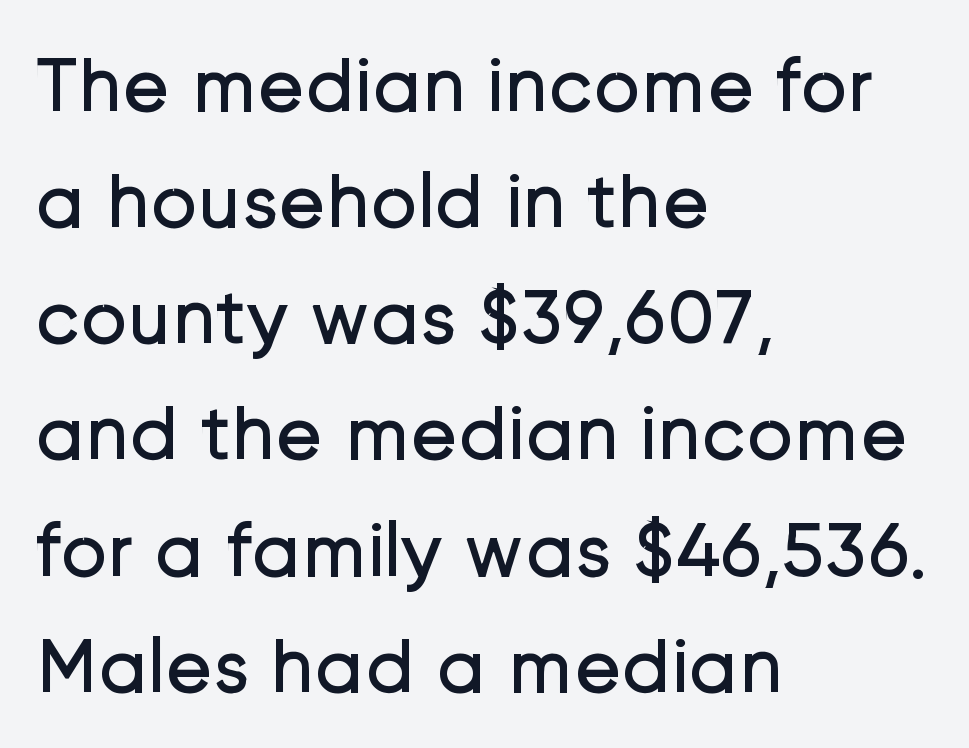
Rows of type keep a routine distance in the vertical direction. Vertical stems look standard width or narrower in stroke. The zone under the glyphs is completely vacant. Looks like regular typesetting: each glyph gets only the width it needs. Visually the block forms a straight wall on the left and a jagged coastline on the right. Ordinary non-slanted type is in use.
